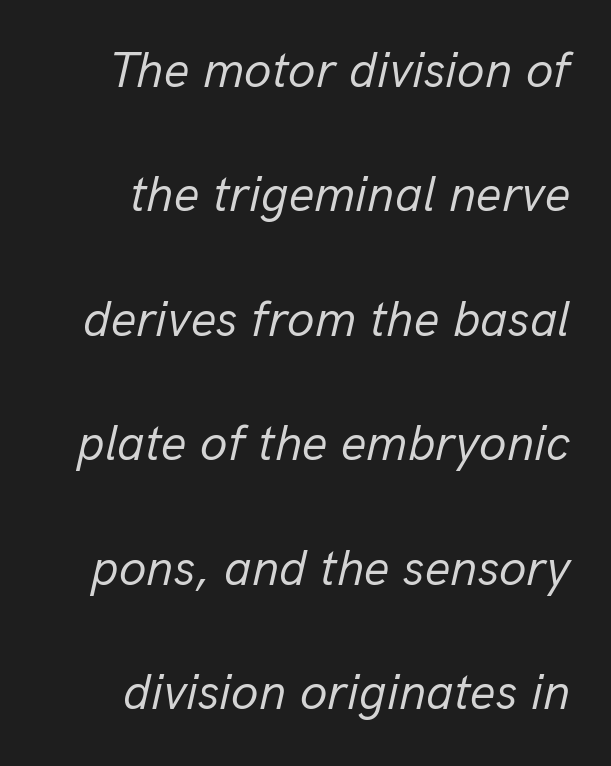
Q: Is the text bold? A: No.
Q: Is the text italic (slanted)? A: Yes, it leans right by about 13 degrees.
Q: Is the text underlined? A: No.
Q: How is the paragraph aligned? A: Right-aligned.
Q: Is the spacing between letters normal or unusually wide? A: Normal.
Q: Is the spacing between lines tight, normal or loose? A: Loose.
Q: Width (condensed, normal, or wide)? A: Normal.
Q: Stroke contrast? A: Low.
Q: x-height? A: Medium.
Q: Monospaced? A: No.
